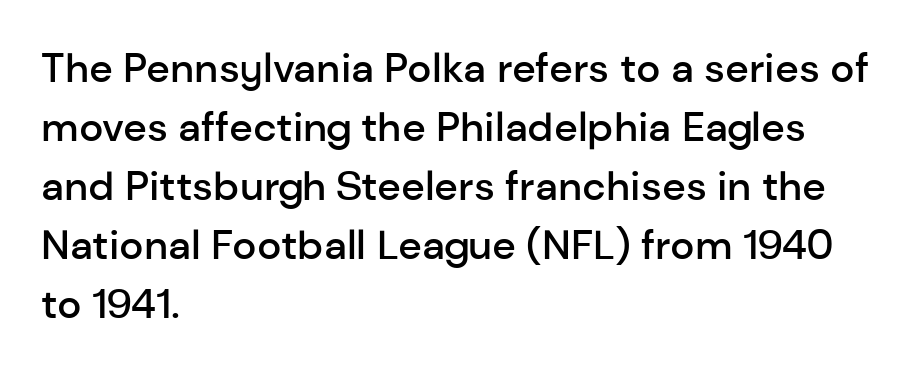
Each row of text sits above clean, open space. Do the characters align in a grid? No, the font is proportional. This is sans-serif lettering, the kind often seen on screens and signage. Regarding leading, the lines here are spaced in the standard way. Layout note: lines flush left. Honestly, the letter spacing is just normal — you wouldn't notice it.
